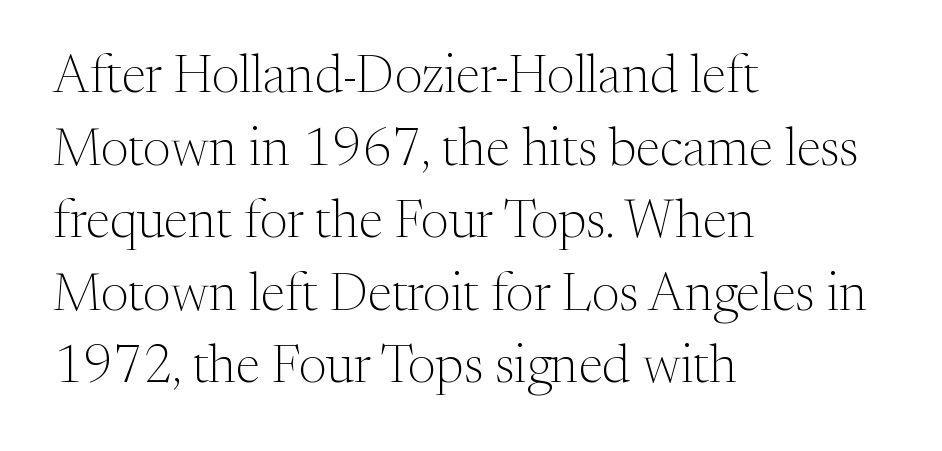
The words here are not underlined. Nothing unusual about the tracking: characters are spaced as the font intends. Weight: in the light-to-regular range. The block of text has a typical density, with ordinary space between rows.
